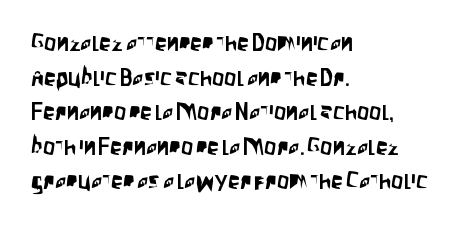
Q: Is the text italic (slanted)? A: No, it is upright.
Q: Is the text underlined? A: No.
Q: How is the paragraph aligned? A: Left-aligned.
Q: Is the spacing between letters normal or unusually wide? A: Normal.
Q: Is the spacing between lines tight, normal or loose? A: Normal.
